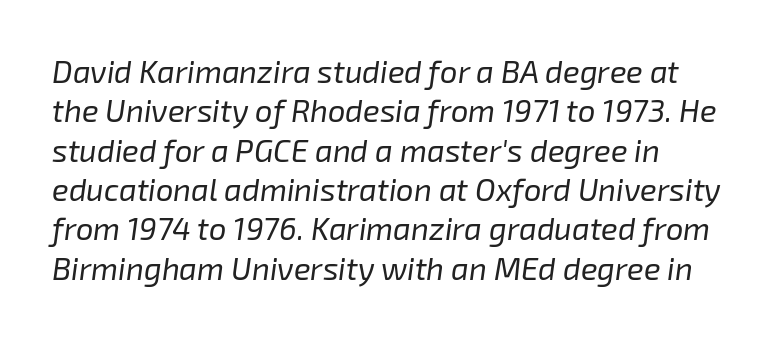
Glyph-to-glyph distance matches everyday printed text. Weight: in the light-to-regular range. Is there much room between lines? A standard amount, neither cramped nor airy. Each letter keeps its own natural width here, so spacing adapts to shape. Does the lettering tilt? It does — this is italic.
